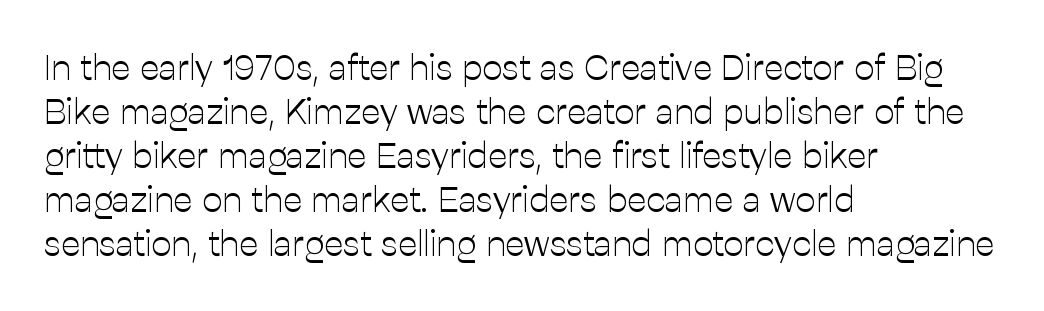
{"serif": "no", "italic": "no", "bold": "no", "weight": "light", "width": "normal", "stroke_contrast": "low", "x_height": "medium", "monospaced": "no", "underline": "no", "align": "left", "line_spacing_ratio": 1.22, "letter_spacing": "normal", "letter_spacing_em": 0.0, "glyph_px": 36}
